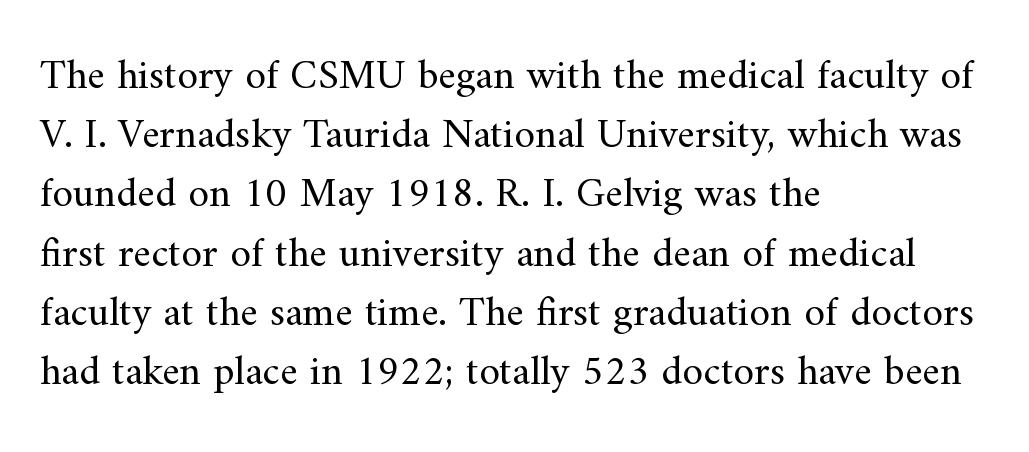
{"serif": "yes", "italic": "no", "bold": "no", "weight": "regular", "width": "normal", "stroke_contrast": "medium", "x_height": "small", "monospaced": "no", "underline": "no", "align": "left", "line_spacing": "normal", "line_spacing_ratio": 1.41, "letter_spacing": "normal", "letter_spacing_em": 0.0, "glyph_px": 42}
